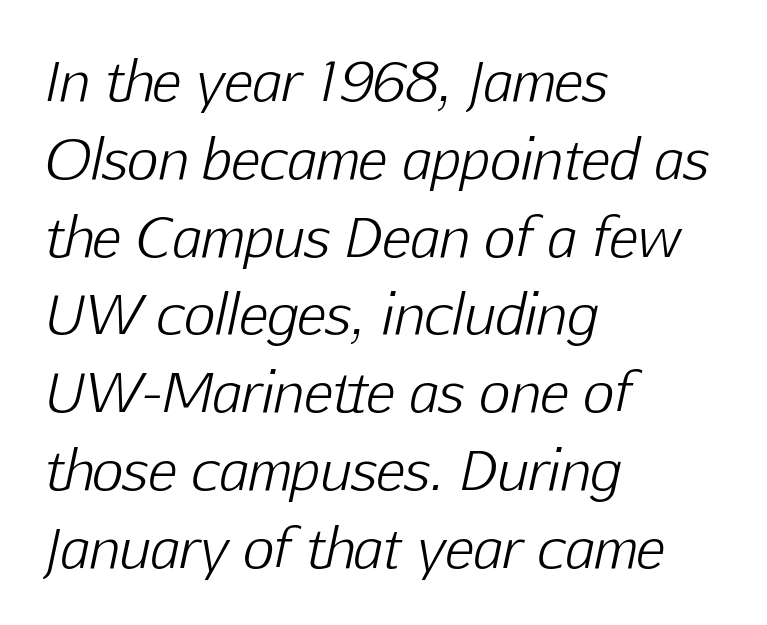
Q: Is the text bold? A: No.
Q: Is the text italic (slanted)? A: Yes, it leans right by about 12 degrees.
Q: Is the text underlined? A: No.
Q: How is the paragraph aligned? A: Left-aligned.
Q: Is the spacing between letters normal or unusually wide? A: Normal.
Q: Is the spacing between lines tight, normal or loose? A: Normal.
Q: Width (condensed, normal, or wide)? A: Normal.
Q: Stroke contrast? A: Low.
Q: x-height? A: Medium.
Q: Monospaced? A: No.
